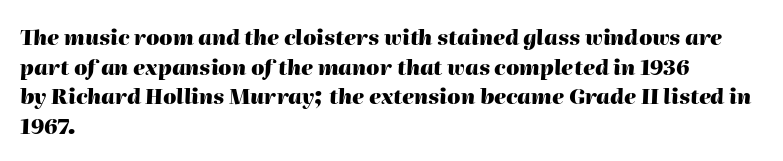
The image shows 21 px bold type, italic (leaning right); set left-aligned, normal line spacing (1.41x), normal letter spacing, not underlined.
